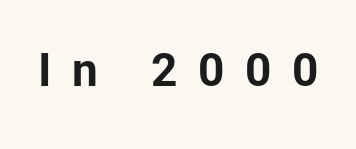
The image shows 46 px bold sans-serif type, upright; set unusually wide letter spacing (+0.45 em), not underlined; low stroke contrast and a medium x-height.
